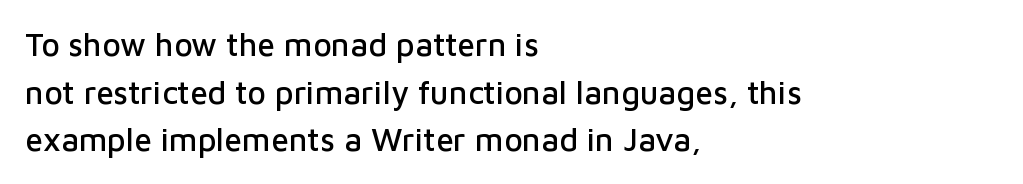
Ascenders rise straight up at ninety degrees. Horizontally, the lines are justified to the leading edge only. Interline gaps are of average width in this sample. Rule under the text: the space is simply empty. Nothing sits at the stroke ends, so this counts as sans-serif.
